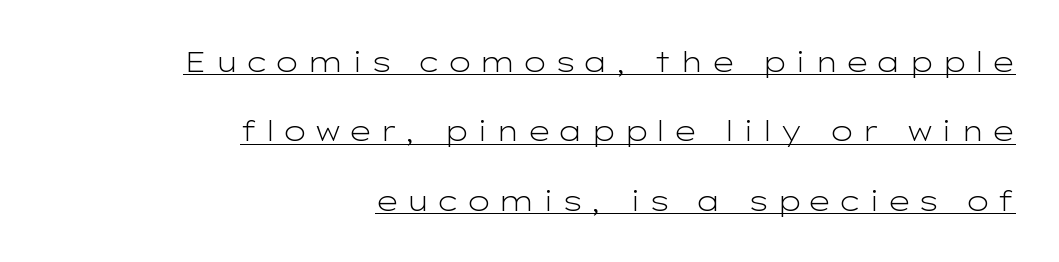
Style check: upright. Type style note: lacks serifs. This sample has the flowing, uneven cadence of proportional lettering. Bold? No — there's no thickening of the strokes. Someone cranked the tracking dial way up on this one. Horizontal bands of white between lines are thick stripes.
